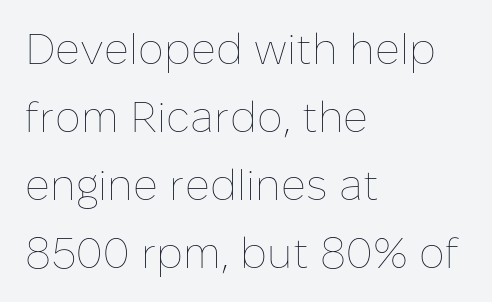
{"italic": "no", "bold": "no", "weight": "thin", "width": "normal", "stroke_contrast": "low", "x_height": "medium", "monospaced": "no", "underline": "no", "align": "left", "line_spacing": "normal", "line_spacing_ratio": 1.58, "letter_spacing": "normal", "letter_spacing_em": 0.0, "glyph_px": 43}
